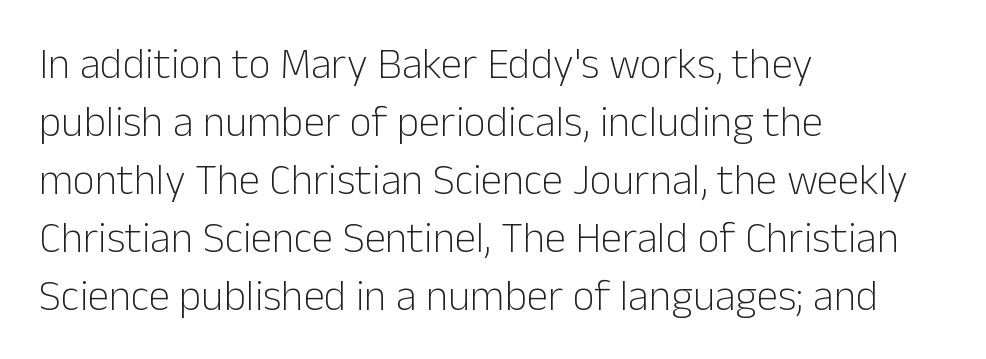
Q: Is the text bold? A: No.
Q: Is the text italic (slanted)? A: No, it is upright.
Q: Is the typeface a serif or a sans-serif typeface? A: Sans-serif.
Q: Is the text underlined? A: No.
Q: How is the paragraph aligned? A: Left-aligned.
Q: Is the spacing between letters normal or unusually wide? A: Normal.
Q: Is the spacing between lines tight, normal or loose? A: Normal.
Q: Width (condensed, normal, or wide)? A: Normal.
Q: Stroke contrast? A: Low.
Q: x-height? A: Medium.
Q: Monospaced? A: No.
